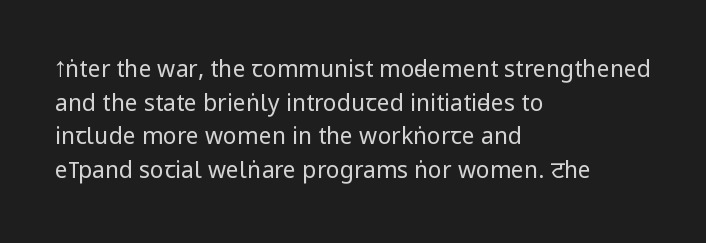
The image shows 23 px text type, upright; set left-aligned, normal line spacing (1.46x), normal letter spacing, not underlined.
